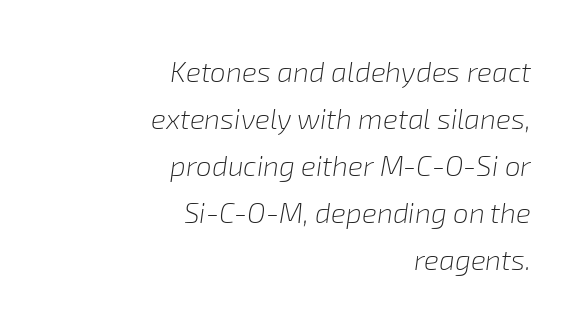
The image shows 28 px light type, italic (leaning right); set right-aligned, normal line spacing (1.68x), normal letter spacing, not underlined; low stroke contrast and a medium x-height.
